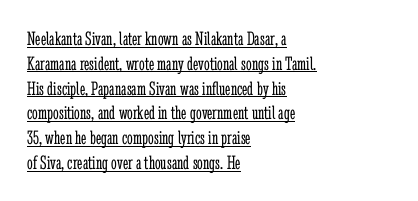
{"italic": "no", "bold": "no", "underline": "yes", "align": "left", "line_spacing_ratio": 1.24, "letter_spacing": "normal", "letter_spacing_em": 0.0, "glyph_px": 20}
